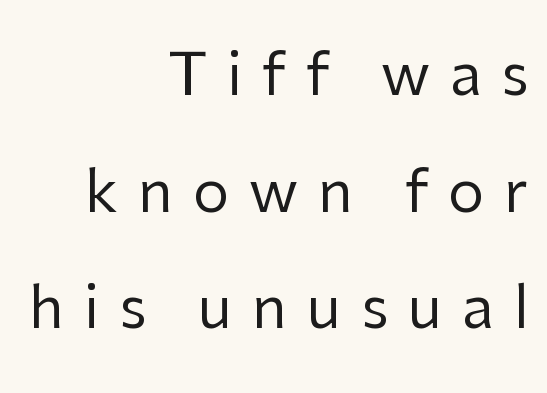
Right-aligned paragraph, ragged on the left. The gaps between neighbouring characters are conspicuously large. A typesetter would label this face a sans. The rendering uses natural spacing where letterforms have individual widths. This is not heavy type; no bold has been used. The words here are not underlined.
